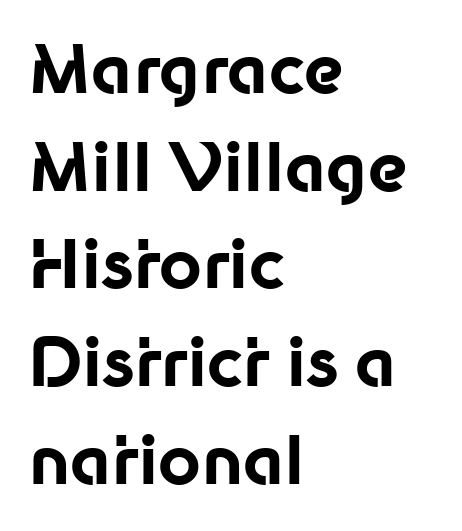
Q: Is the text bold? A: Yes.
Q: Is the text italic (slanted)? A: No, it is upright.
Q: Is the typeface a serif or a sans-serif typeface? A: Sans-serif.
Q: Is the text underlined? A: No.
Q: How is the paragraph aligned? A: Left-aligned.
Q: Is the spacing between letters normal or unusually wide? A: Normal.
Q: Is the spacing between lines tight, normal or loose? A: Normal.
Q: Width (condensed, normal, or wide)? A: Normal.
Q: Stroke contrast? A: Low.
Q: x-height? A: Medium.
Q: Monospaced? A: No.
